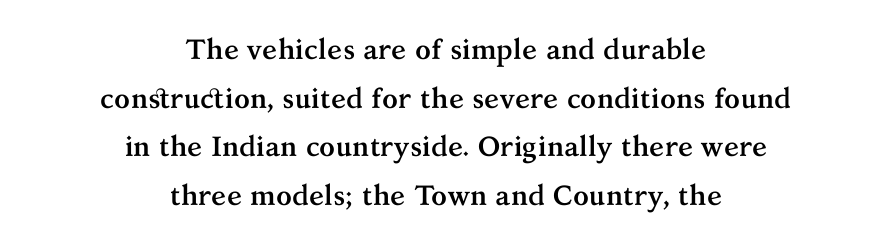
Q: Is the text bold? A: Yes.
Q: Is the text italic (slanted)? A: No, it is upright.
Q: Is the typeface a serif or a sans-serif typeface? A: Serif.
Q: Is the text underlined? A: No.
Q: How is the paragraph aligned? A: Centered.
Q: Is the spacing between letters normal or unusually wide? A: Normal.
Q: Width (condensed, normal, or wide)? A: Normal.
Q: Stroke contrast? A: Medium.
Q: x-height? A: Medium.
Q: Monospaced? A: No.
